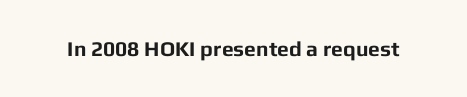
Q: Is the text bold? A: Yes.
Q: Is the text italic (slanted)? A: No, it is upright.
Q: Is the text underlined? A: No.
Q: Is the spacing between letters normal or unusually wide? A: Normal.
